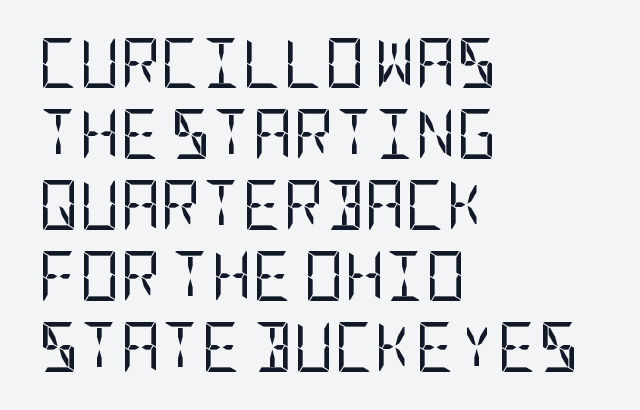
The image shows 50 px regular-weight, condensed sans-serif type, upright; set left-aligned, normal line spacing (1.42x), normal letter spacing, not underlined; low stroke contrast and a large x-height.
